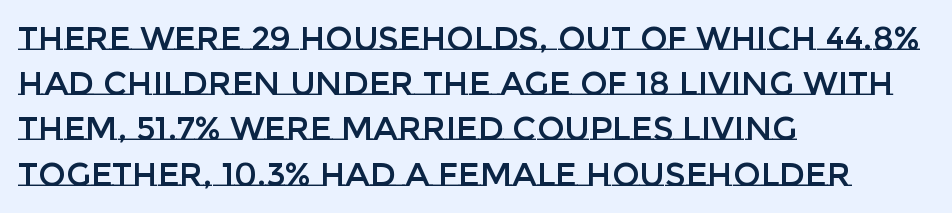
The letters stand straight up with perfectly vertical stems. The letterforms sit shoulder to shoulder at normal distance. Regular leading. Left-aligned paragraph, ragged on the right. The rendering uses natural spacing where letterforms have individual widths.
